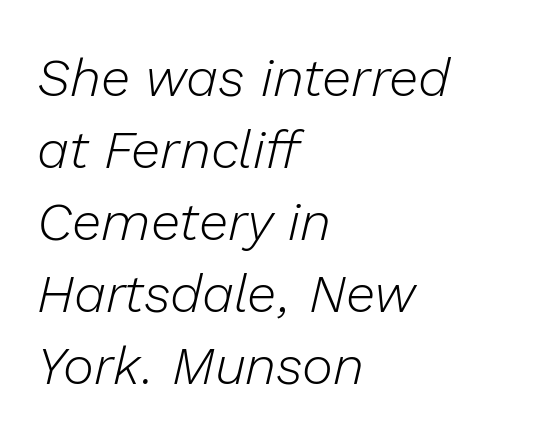
Glyph-to-glyph distance matches everyday printed text. The font sits on the lighter half of the weight spectrum, regular included. A normal amount of white space separates one row of letters from the next. Nobody drew a line under any word here.
